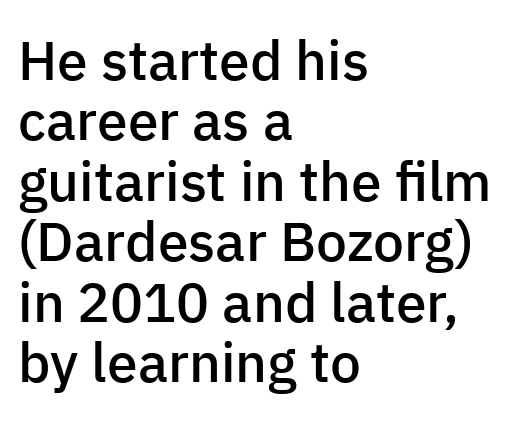
Q: Is the text bold? A: Semi-bold.
Q: Is the text italic (slanted)? A: No, it is upright.
Q: Is the typeface a serif or a sans-serif typeface? A: Sans-serif.
Q: Is the text underlined? A: No.
Q: How is the paragraph aligned? A: Left-aligned.
Q: Is the spacing between letters normal or unusually wide? A: Normal.
Q: Is the spacing between lines tight, normal or loose? A: Tight.
Q: Width (condensed, normal, or wide)? A: Normal.
Q: Stroke contrast? A: Low.
Q: x-height? A: Medium.
Q: Monospaced? A: No.
